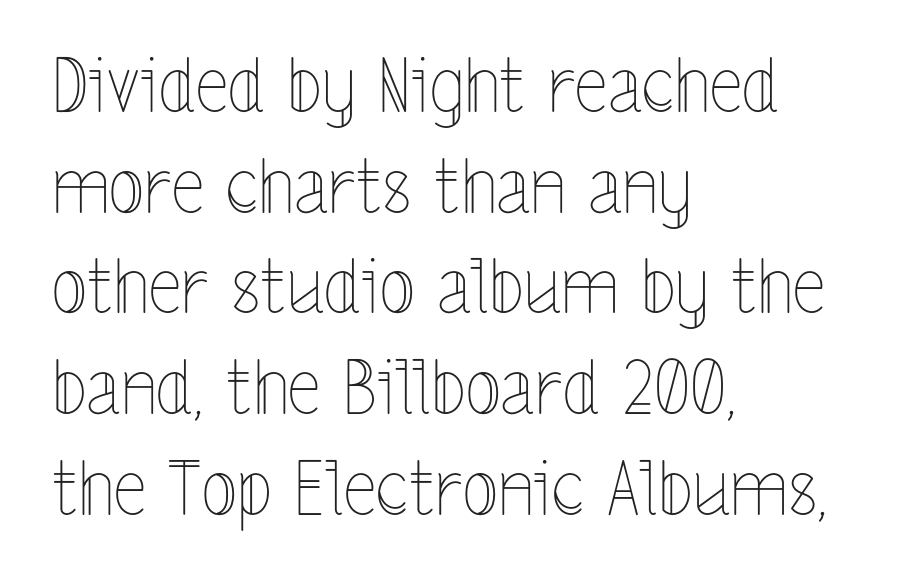
Q: Is the text bold? A: No.
Q: Is the text italic (slanted)? A: No, it is upright.
Q: Is the text underlined? A: No.
Q: How is the paragraph aligned? A: Left-aligned.
Q: Is the spacing between letters normal or unusually wide? A: Normal.
Q: Is the spacing between lines tight, normal or loose? A: Normal.
Q: Width (condensed, normal, or wide)? A: Condensed.
Q: x-height? A: Medium.
Q: Monospaced? A: No.
